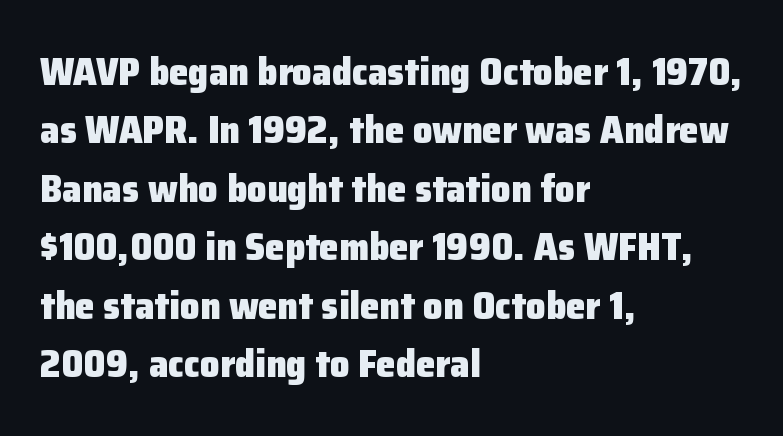
Type without underlining. Caption: bold face, heavy strokes. The letters sit at their default tracking, neither squeezed nor spread. Do the letters lean? They stand straight. Note the varied advance widths — an 'i' is clearly narrower than an 'm'.
